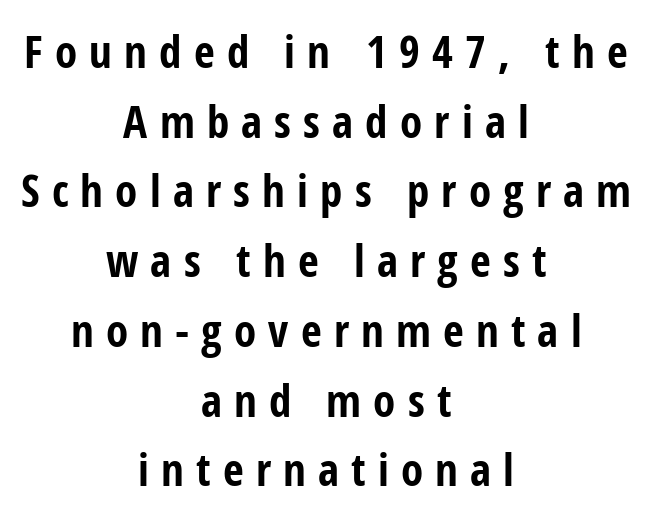
The image shows 45 px bold, condensed sans-serif type, upright; set centered, normal line spacing (1.55x), unusually wide letter spacing (+0.27 em), not underlined; low stroke contrast and a medium x-height.
